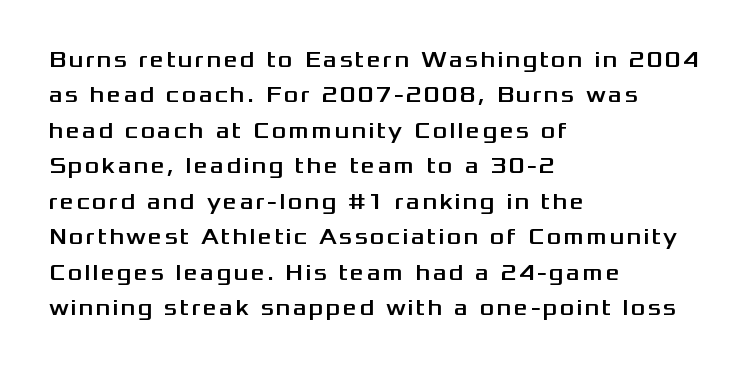
{"italic": "no", "underline": "no", "align": "left", "line_spacing": "normal", "line_spacing_ratio": 1.61, "glyph_px": 22}
